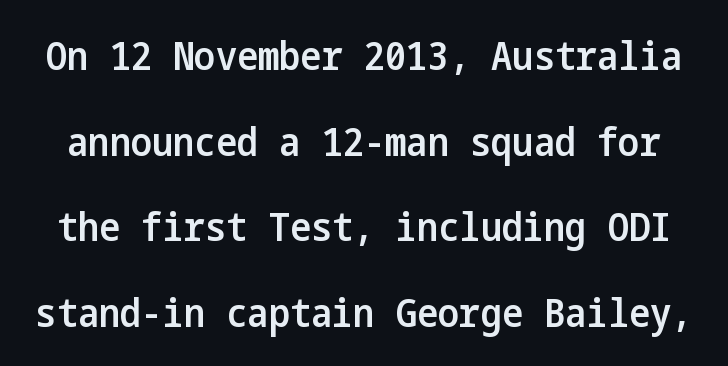
Q: Is the text bold? A: Semi-bold.
Q: Is the text italic (slanted)? A: No, it is upright.
Q: Is the typeface a serif or a sans-serif typeface? A: Sans-serif.
Q: Is the text underlined? A: No.
Q: Is the spacing between letters normal or unusually wide? A: Normal.
Q: Is the spacing between lines tight, normal or loose? A: Loose.
Q: Width (condensed, normal, or wide)? A: Condensed.
Q: Stroke contrast? A: Low.
Q: x-height? A: Medium.
